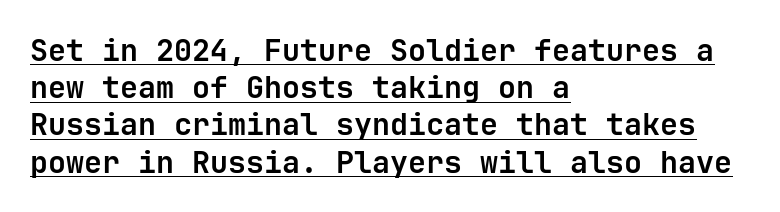
{"serif": "no", "italic": "no", "bold": "yes", "weight": "bold", "width": "normal", "stroke_contrast": "low", "x_height": "medium", "monospaced": "yes", "underline": "yes", "align": "left", "line_spacing_ratio": 1.24, "letter_spacing": "normal", "letter_spacing_em": 0.0, "glyph_px": 30}
